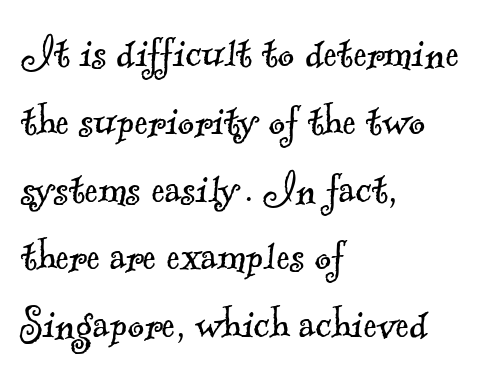
The image shows 51 px light serif type; set left-aligned, normal line spacing (1.33x), normal letter spacing, not underlined; a small x-height.
